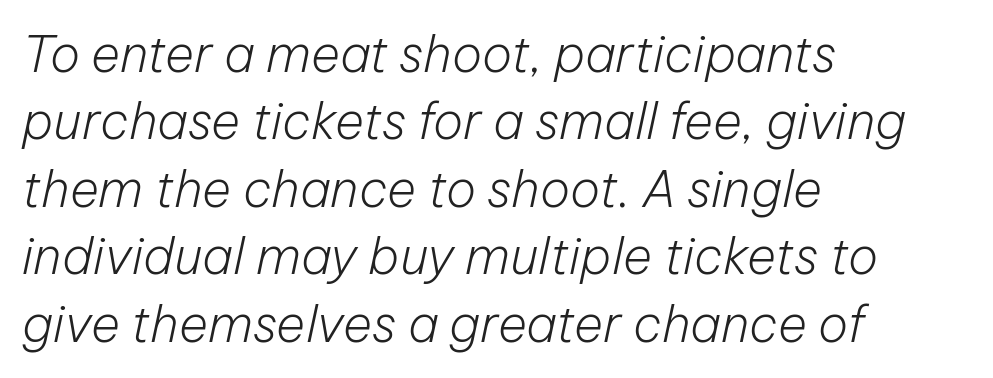
The image shows 50 px light type, italic (leaning right); set left-aligned, normal line spacing (1.35x), normal letter spacing, not underlined; low stroke contrast and a medium x-height.
